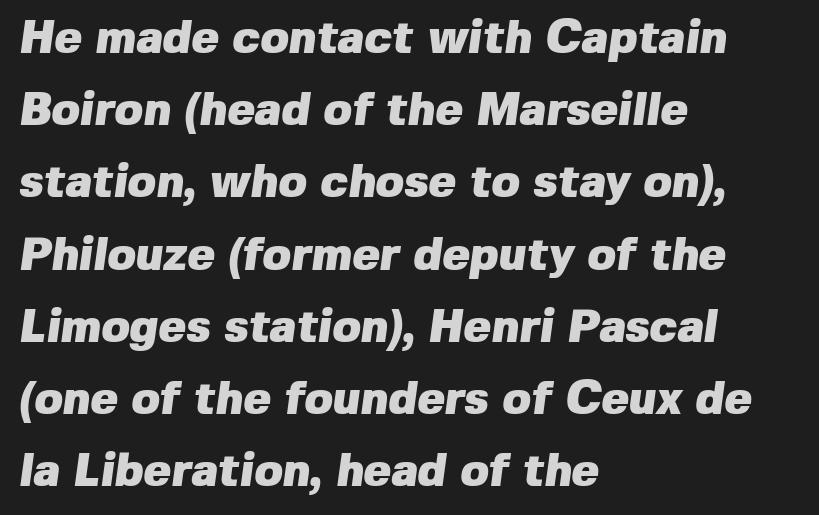
The setting favours the left margin, as ordinary paragraphs usually do. Any mark beneath the type? The region is blank. These lines are rendered in a variable-pitch font. The block of text has a typical density, with ordinary space between rows.
